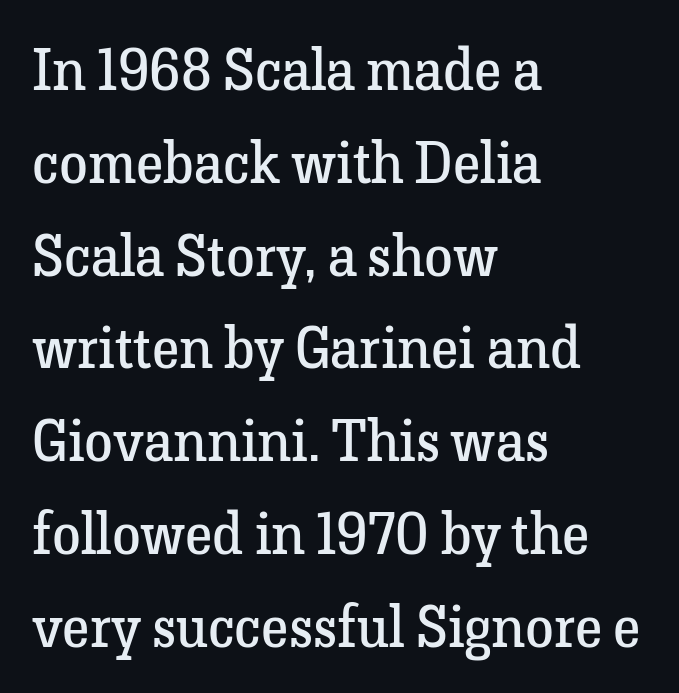
Note: serifs present on the glyphs. Weight: not bold — regular or lighter. The passage shown is typed in a proportional face where columns would drift. The words here are not underlined. Between one letter and the next there's only the usual sliver of space.
